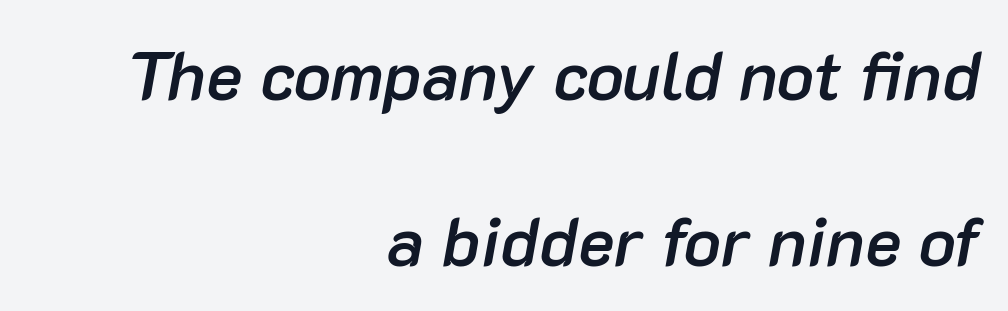
{"italic": "yes", "lean": "right", "slant_degrees": 10, "bold": "semi", "weight": "semibold", "width": "normal", "stroke_contrast": "low", "x_height": "medium", "monospaced": "no", "underline": "no", "align": "right", "line_spacing": "loose", "line_spacing_ratio": 2.4, "letter_spacing": "normal", "letter_spacing_em": 0.0, "glyph_px": 69}
